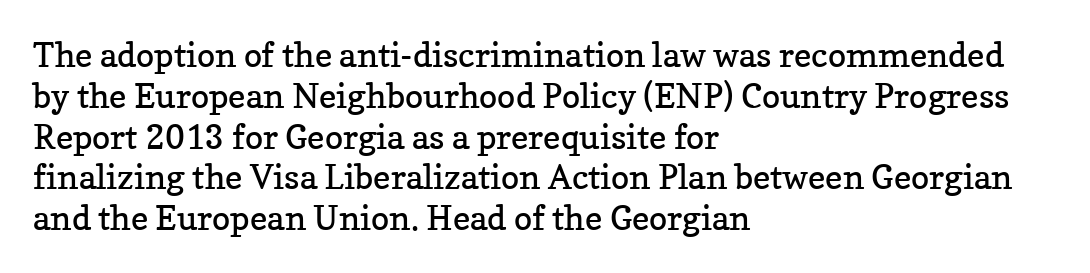
{"serif": "yes", "italic": "no", "bold": "no", "weight": "regular", "width": "normal", "stroke_contrast": "low", "x_height": "medium", "monospaced": "no", "underline": "no", "align": "left", "line_spacing_ratio": 1.2, "letter_spacing": "normal", "letter_spacing_em": 0.0, "glyph_px": 34}
